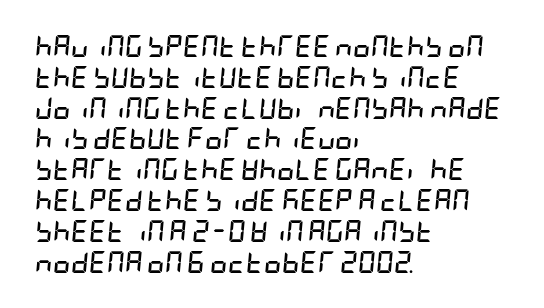
{"italic": "yes", "lean": "right", "slant_degrees": 5, "bold": "yes", "underline": "no", "align": "left", "line_spacing": "normal", "line_spacing_ratio": 1.4, "letter_spacing": "normal", "letter_spacing_em": 0.0, "glyph_px": 22}
